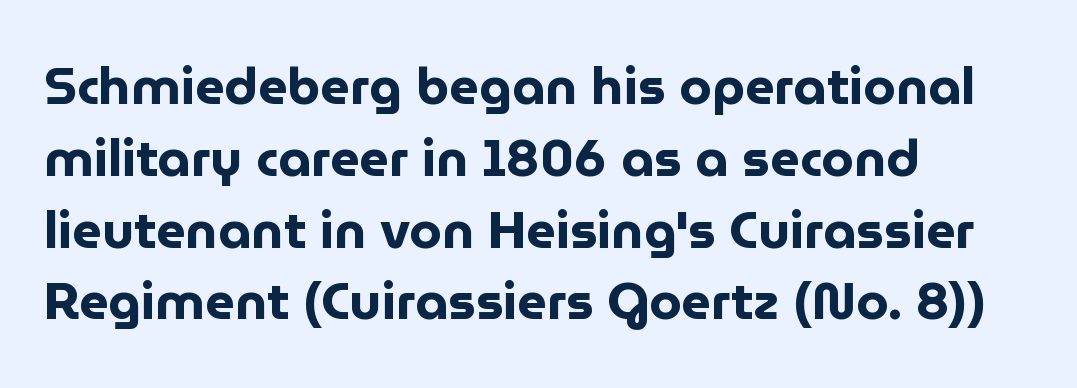
Q: Is the text bold? A: Yes.
Q: Is the text italic (slanted)? A: No, it is upright.
Q: Is the typeface a serif or a sans-serif typeface? A: Sans-serif.
Q: Is the text underlined? A: No.
Q: How is the paragraph aligned? A: Left-aligned.
Q: Is the spacing between letters normal or unusually wide? A: Normal.
Q: Is the spacing between lines tight, normal or loose? A: Normal.
Q: Width (condensed, normal, or wide)? A: Normal.
Q: Stroke contrast? A: Low.
Q: x-height? A: Medium.
Q: Monospaced? A: No.
